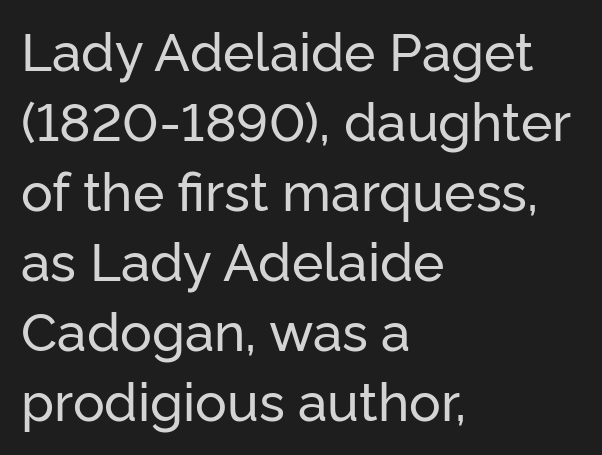
The passage is arranged the way most books set body copy — flush left. This sample uses plain, unmodified letter spacing. Think of a printed novel: that variable character pitch is what you see here. Quick note: not italic, upright. Nothing sits at the stroke ends, so this counts as sans-serif.
